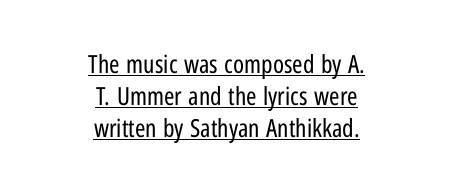
The image shows 25 px text type, upright; set centered, normal line spacing (1.28x), normal letter spacing, underlined.
